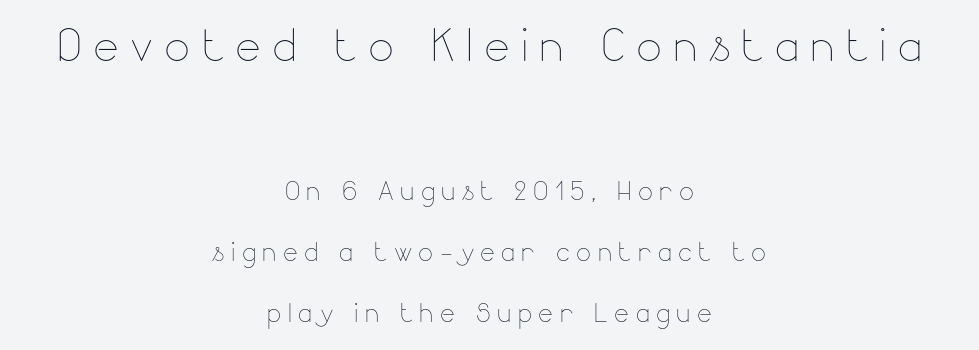
No word sits above an underline. No letter is thick-stroked: the sample isn't bold. The designer gave the opening block more size than the closing block. Varying glyph widths throughout — classic text-font behaviour.
